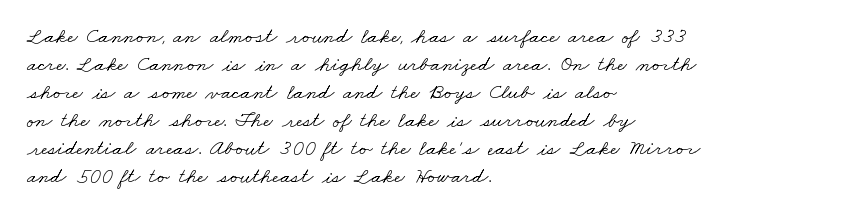
{"bold": "no", "underline": "no", "align": "left", "line_spacing": "normal", "line_spacing_ratio": 1.27, "letter_spacing": "normal", "letter_spacing_em": 0.0, "glyph_px": 22}
